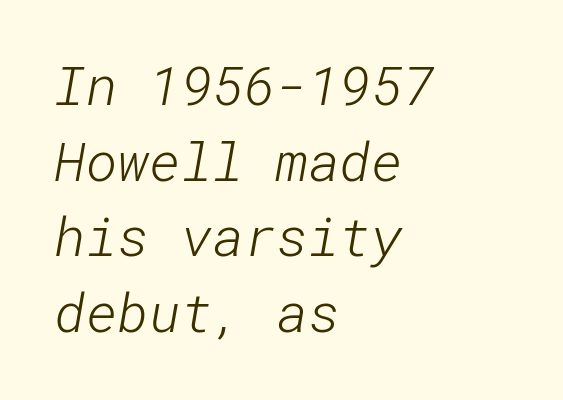
The baseline area is clear. Is the type heavy? It reads as light-to-regular instead. Students, note that the glyphs here touch the page at normal intervals. Teacher's note: observe the even left margin — that is flush-left alignment. Are there feet on the stems? There aren't — it's a sans. Successive baselines arrive at the customary interval.
